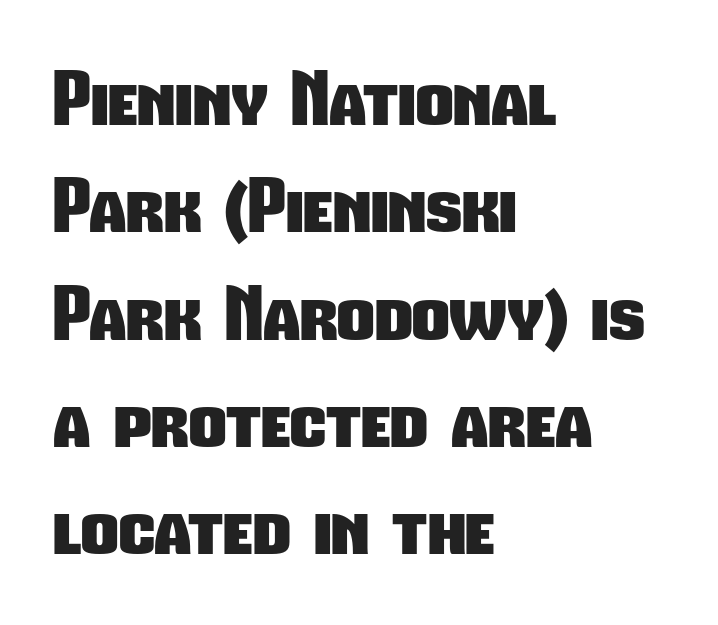
Q: Is the text bold? A: Yes.
Q: Is the typeface a serif or a sans-serif typeface? A: Sans-serif.
Q: Is the text underlined? A: No.
Q: How is the paragraph aligned? A: Left-aligned.
Q: Is the spacing between letters normal or unusually wide? A: Normal.
Q: Is the spacing between lines tight, normal or loose? A: Normal.
Q: Width (condensed, normal, or wide)? A: Condensed.
Q: Stroke contrast? A: Low.
Q: x-height? A: Medium.
Q: Monospaced? A: No.
